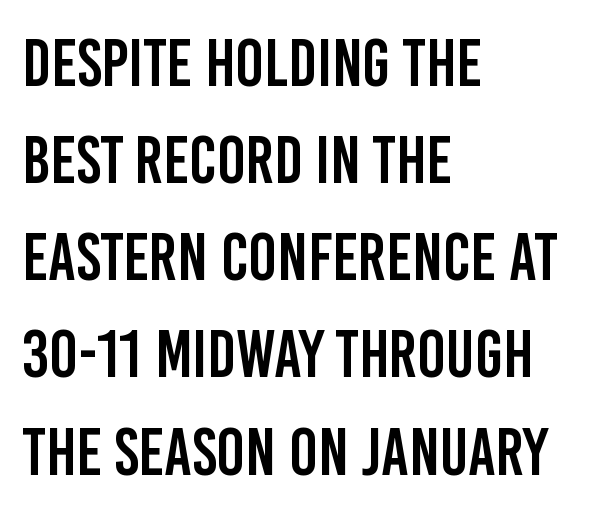
The image shows 67 px condensed sans-serif type, upright; set left-aligned, normal line spacing (1.45x), normal letter spacing, not underlined; low stroke contrast and a large x-height.
